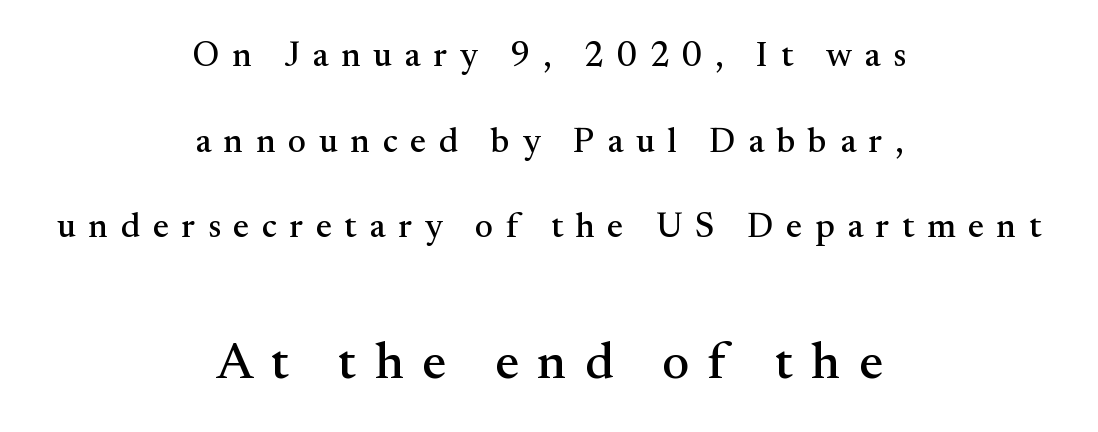
Anything drawn beneath the words? Only blank space. Note the varied advance widths — an 'i' is clearly narrower than an 'm'. Caption: expanded tracking, letters set apart. The typography opts for an upright posture over an oblique one.
